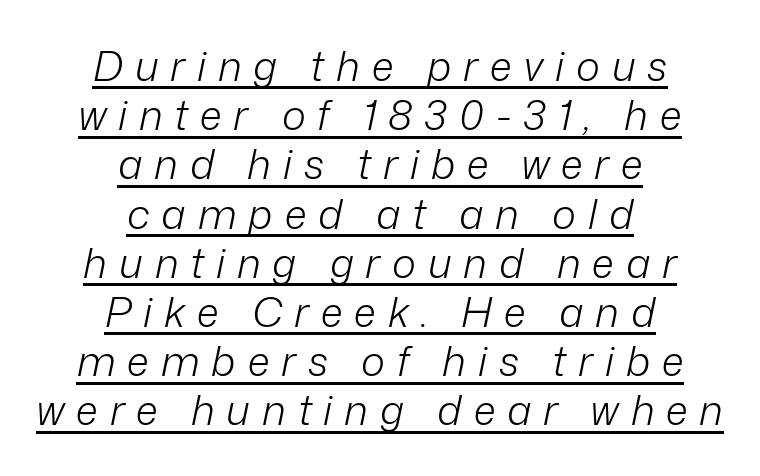
The image shows 41 px light type, italic (leaning right); set centered, line spacing 1.2x, unusually wide letter spacing (+0.29 em), underlined; low stroke contrast and a medium x-height.
